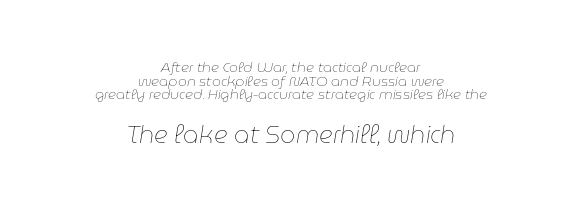
The image shows 24 px text type, italic (leaning right); set centered, tight line spacing (0.97x), normal letter spacing, not underlined; the second (bottom) block is 1.71x larger.
